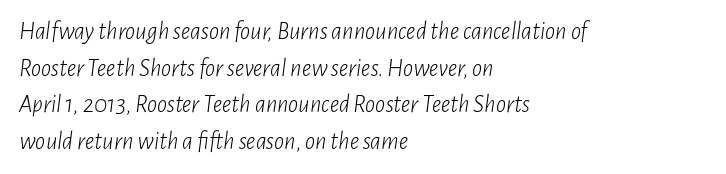
Q: Is the text bold? A: No.
Q: Is the text italic (slanted)? A: Yes, it leans right by about 7 degrees.
Q: Is the text underlined? A: No.
Q: How is the paragraph aligned? A: Left-aligned.
Q: Is the spacing between letters normal or unusually wide? A: Normal.
Q: Is the spacing between lines tight, normal or loose? A: Normal.
